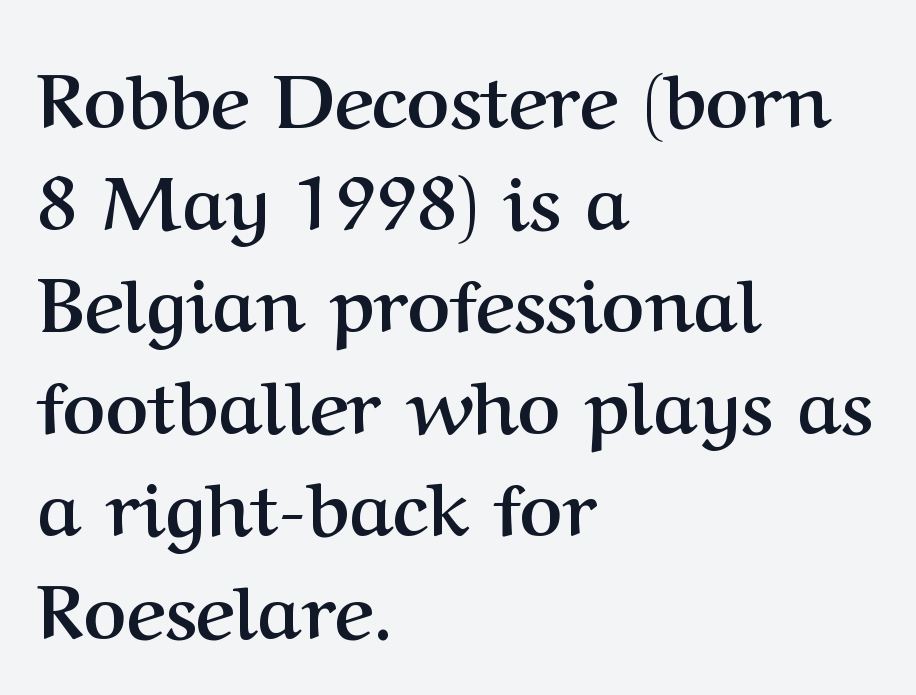
Q: Is the text bold? A: Yes.
Q: Is the text italic (slanted)? A: No, it is upright.
Q: Is the typeface a serif or a sans-serif typeface? A: Serif.
Q: Is the text underlined? A: No.
Q: How is the paragraph aligned? A: Left-aligned.
Q: Is the spacing between letters normal or unusually wide? A: Normal.
Q: Is the spacing between lines tight, normal or loose? A: Normal.
Q: Width (condensed, normal, or wide)? A: Normal.
Q: Stroke contrast? A: Medium.
Q: x-height? A: Medium.
Q: Monospaced? A: No.
